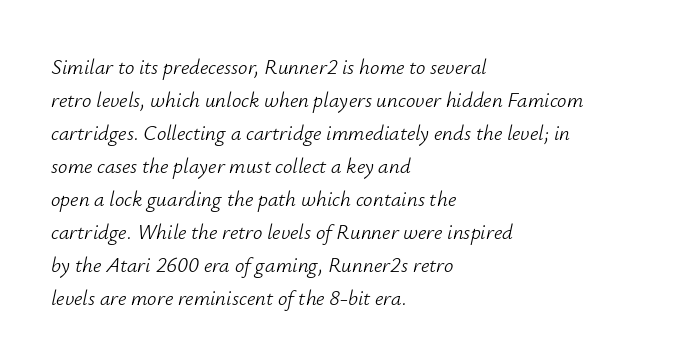
The image shows 21 px text type, italic (leaning right); set left-aligned, normal line spacing (1.57x), normal letter spacing, not underlined.
